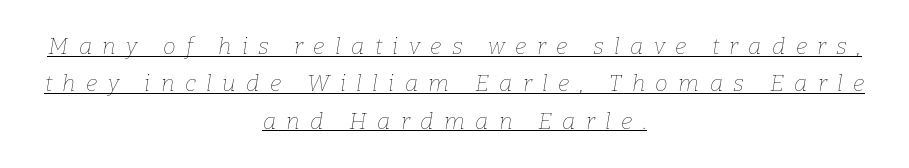
The image shows 23 px text type, italic (leaning right); set centered, normal line spacing (1.62x), unusually wide letter spacing (+0.45 em), underlined.
